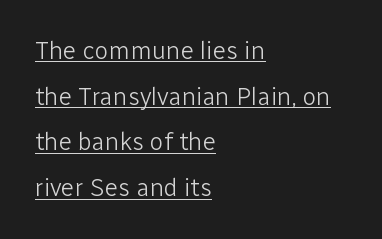
{"italic": "no", "bold": "no", "underline": "yes", "align": "left", "line_spacing_ratio": 1.83, "letter_spacing": "normal", "letter_spacing_em": 0.0, "glyph_px": 25}
